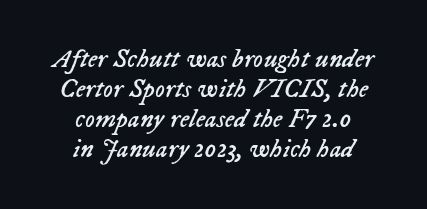
{"italic": "yes", "lean": "right", "slant_degrees": 23, "bold": "no", "underline": "no", "align": "center", "line_spacing": "tight", "line_spacing_ratio": 1.11, "letter_spacing": "normal", "letter_spacing_em": 0.0, "glyph_px": 27}
